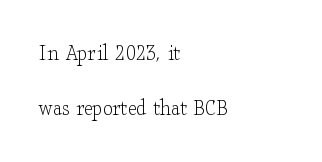
The image shows 24 px text type, upright; set left-aligned, loose line spacing (2.3x), normal letter spacing, not underlined.
